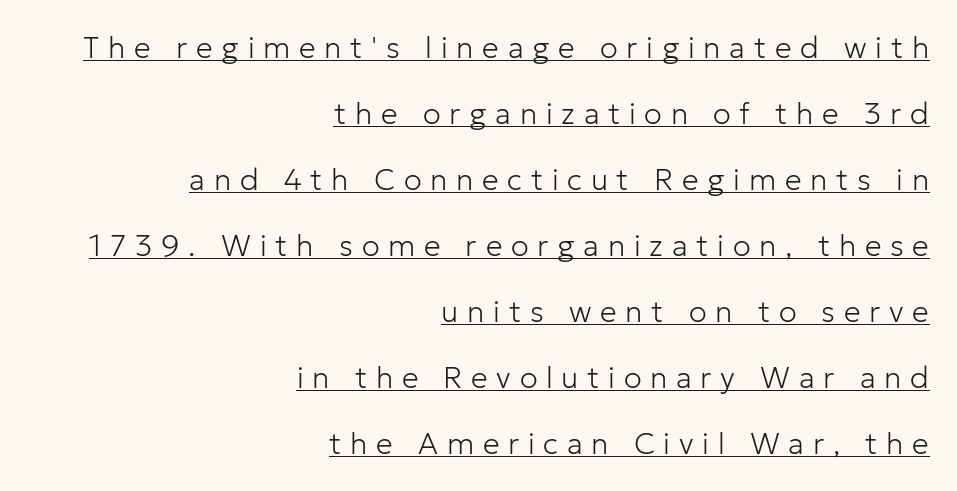
The letters stand straight up with perfectly vertical stems. The characters are drawn with everyday or finer stroke widths. Proportional: the letters do not fall into vertical columns. The passage shown stacks its lines with a broad gap. This sample is right-justified, so line beginnings fall wherever the words allow. The tracking jumps out immediately: characters are airy and widely separated.
